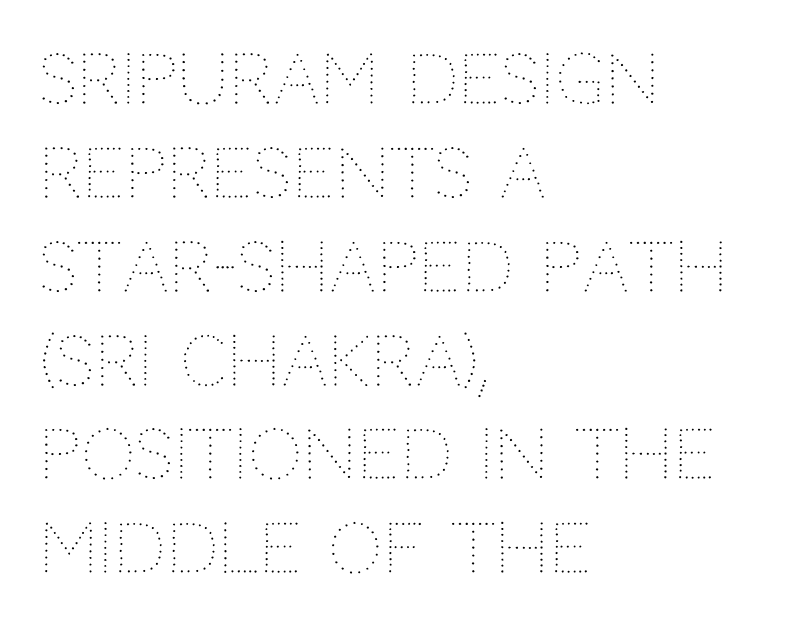
Q: Is the text bold? A: No.
Q: Is the text italic (slanted)? A: No, it is upright.
Q: Is the text underlined? A: No.
Q: How is the paragraph aligned? A: Left-aligned.
Q: Is the spacing between letters normal or unusually wide? A: Normal.
Q: Is the spacing between lines tight, normal or loose? A: Normal.
Q: Width (condensed, normal, or wide)? A: Normal.
Q: Stroke contrast? A: Medium.
Q: x-height? A: Large.
Q: Monospaced? A: No.
